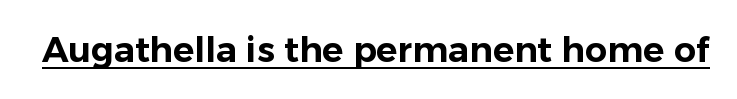
{"serif": "no", "italic": "no", "width": "normal", "stroke_contrast": "low", "x_height": "medium", "monospaced": "no", "underline": "yes", "letter_spacing": "normal", "letter_spacing_em": 0.0, "glyph_px": 35}
